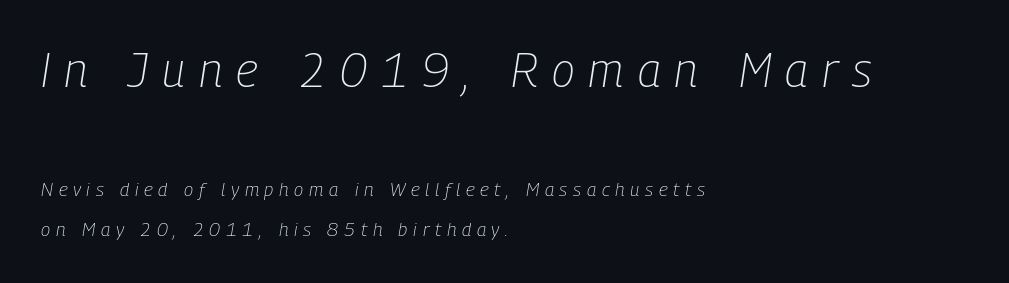
{"italic": "yes", "lean": "right", "slant_degrees": 9, "bold": "no", "weight": "light", "width": "condensed", "stroke_contrast": "low", "x_height": "medium", "monospaced": "no", "underline": "no", "align": "left", "line_spacing": "loose", "line_spacing_ratio": 2.1, "letter_spacing": "wide", "letter_spacing_em": 0.3, "larger_block": "first", "size_ratio": 2.47, "glyph_px": 47}
